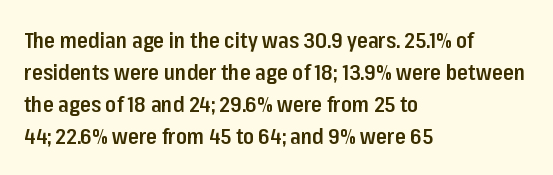
A typesetter would mark this as roman, not italic. If you drew a ruler down the left edge, every line would touch it. Look at the tracking — it's just the regular setting, nothing added. Regular leading.
